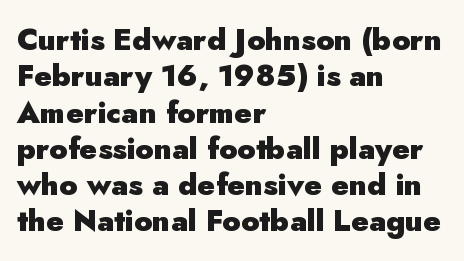
Q: Is the text bold? A: Yes.
Q: Is the text italic (slanted)? A: No, it is upright.
Q: Is the typeface a serif or a sans-serif typeface? A: Sans-serif.
Q: Is the text underlined? A: No.
Q: How is the paragraph aligned? A: Left-aligned.
Q: Is the spacing between letters normal or unusually wide? A: Normal.
Q: Width (condensed, normal, or wide)? A: Normal.
Q: Stroke contrast? A: Low.
Q: x-height? A: Small.
Q: Monospaced? A: No.
